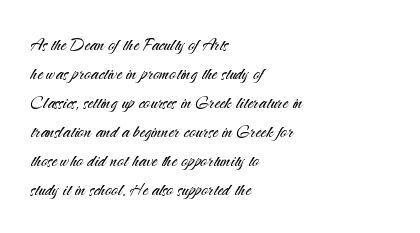
The passage shown has conventional tracking throughout. Every row of glyphs begins at an identical x-position on the left. A normal amount of white space separates one row of letters from the next. Type without underlining.
